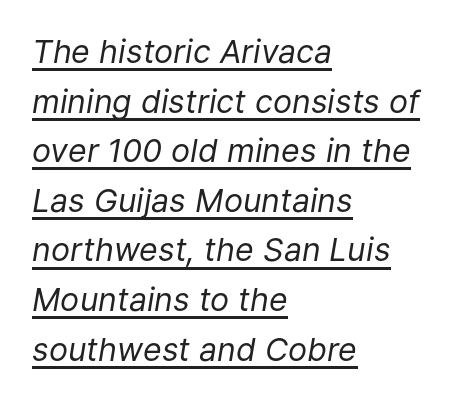
The image shows 32 px regular-weight type, italic (leaning right); set left-aligned, normal line spacing (1.55x), normal letter spacing, underlined; low stroke contrast and a medium x-height.
